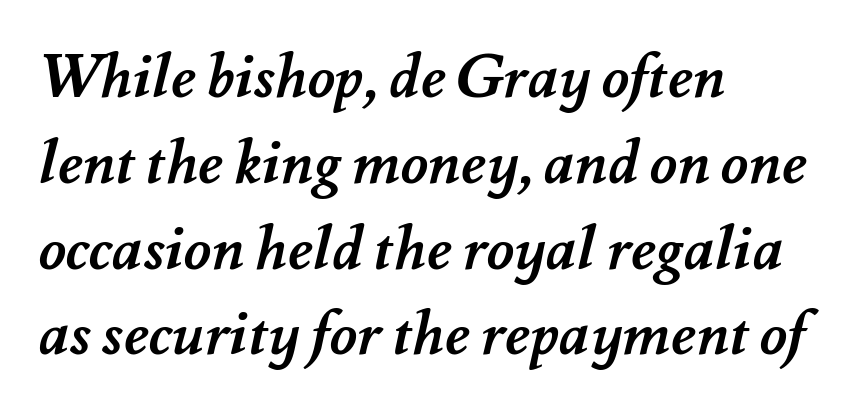
Rows of type keep a routine distance in the vertical direction. The rendering keeps characters at their native spacing. Typeset ragged right — the left edge is the straight one. Weight: bold. A bare baseline throughout the passage. Spacing verdict: proportional, widths tailored to each character.
